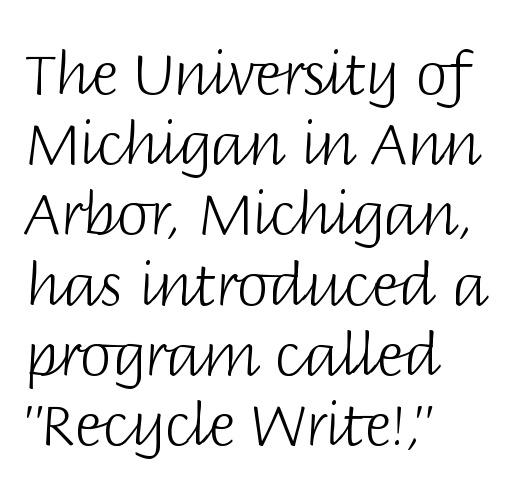
{"serif": "no", "italic": "no", "bold": "no", "weight": "light", "width": "normal", "stroke_contrast": "low", "x_height": "large", "monospaced": "no", "underline": "no", "align": "left", "line_spacing_ratio": 1.21, "letter_spacing": "normal", "letter_spacing_em": 0.0, "glyph_px": 58}
